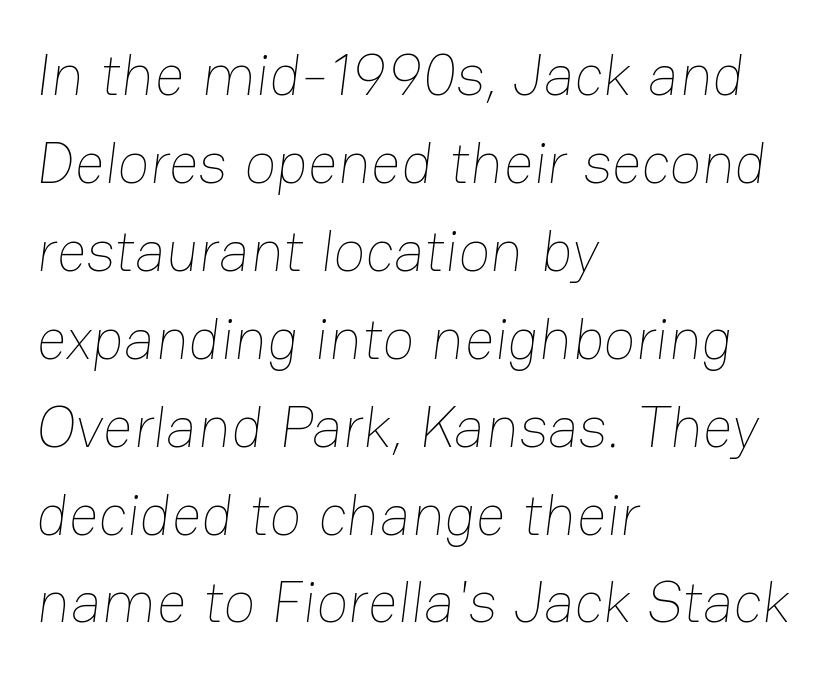
Q: Is the text bold? A: No.
Q: Is the text underlined? A: No.
Q: How is the paragraph aligned? A: Left-aligned.
Q: Is the spacing between letters normal or unusually wide? A: Normal.
Q: Is the spacing between lines tight, normal or loose? A: Normal.
Q: Width (condensed, normal, or wide)? A: Normal.
Q: Stroke contrast? A: Low.
Q: x-height? A: Medium.
Q: Monospaced? A: No.
